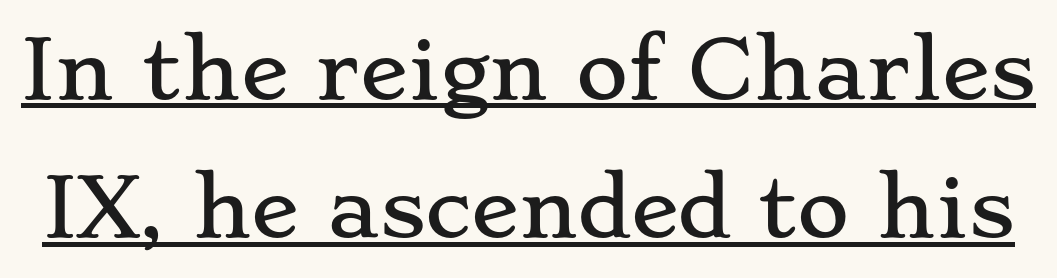
{"serif": "yes", "italic": "no", "width": "wide", "stroke_contrast": "low", "x_height": "small", "monospaced": "no", "underline": "yes", "line_spacing_ratio": 1.73, "letter_spacing": "normal", "letter_spacing_em": 0.0, "glyph_px": 80}
